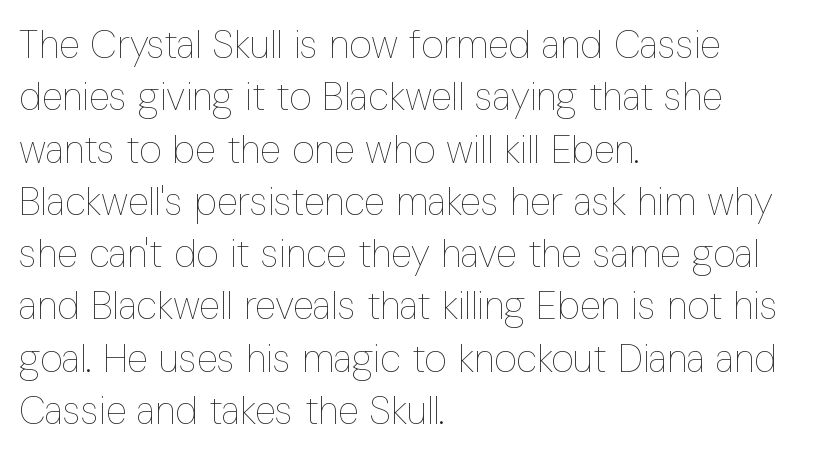
No letter is thick-stroked: the sample isn't bold. A student would call this left alignment; a typographer would say flush left, rag right. The designer left line spacing at the default. The gap between lines stays unmarked.
